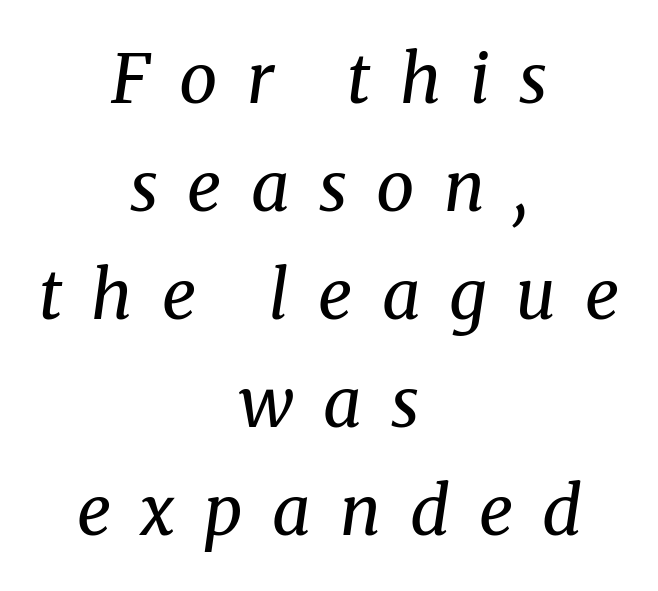
{"serif": "yes", "italic": "yes", "lean": "right", "slant_degrees": 8, "bold": "no", "weight": "regular", "width": "normal", "stroke_contrast": "medium", "x_height": "medium", "monospaced": "no", "underline": "no", "align": "center", "line_spacing": "normal", "line_spacing_ratio": 1.59, "letter_spacing": "wide", "letter_spacing_em": 0.43, "glyph_px": 68}
